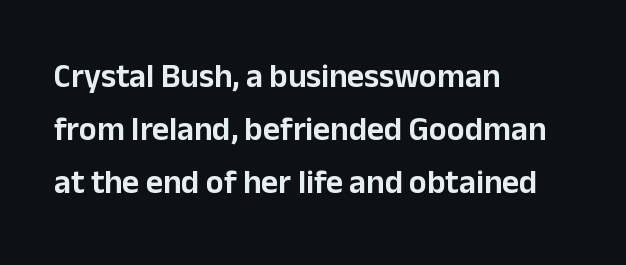
This is roman type, the default non-slanted kind. The letterforms sit shoulder to shoulder at normal distance. In terms of letterform style, serifs are entirely absent. Notice how descenders clear the ascenders below comfortably — that's standard leading. Looks like regular typesetting: each glyph gets only the width it needs.
